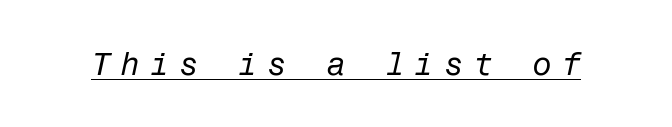
The image shows 32 px regular-weight type, italic (leaning right); set unusually wide letter spacing (+0.3 em), underlined; low stroke contrast and a medium x-height.
